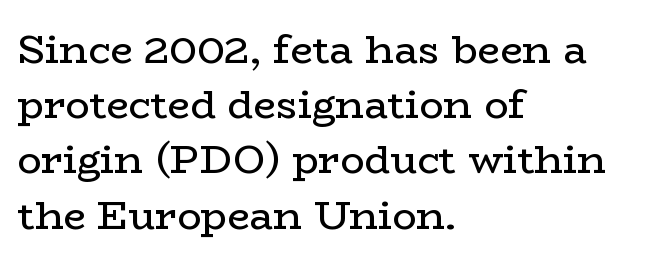
Q: Is the text bold? A: No.
Q: Is the text italic (slanted)? A: No, it is upright.
Q: Is the typeface a serif or a sans-serif typeface? A: Serif.
Q: Is the text underlined? A: No.
Q: How is the paragraph aligned? A: Left-aligned.
Q: Is the spacing between letters normal or unusually wide? A: Normal.
Q: Is the spacing between lines tight, normal or loose? A: Normal.
Q: Width (condensed, normal, or wide)? A: Wide.
Q: Stroke contrast? A: Low.
Q: x-height? A: Medium.
Q: Monospaced? A: No.
